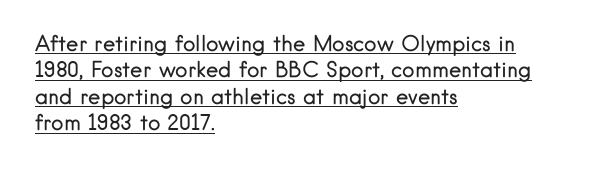
This sample is left-justified, so line endings fall wherever the words run out. How would I describe the line gaps? Plain and ordinary. A typesetter would call this zero additional tracking. Italic? Not at all — the glyphs are vertical. Heft: none added — not bold. Honestly, the underline is the first thing you notice here.
